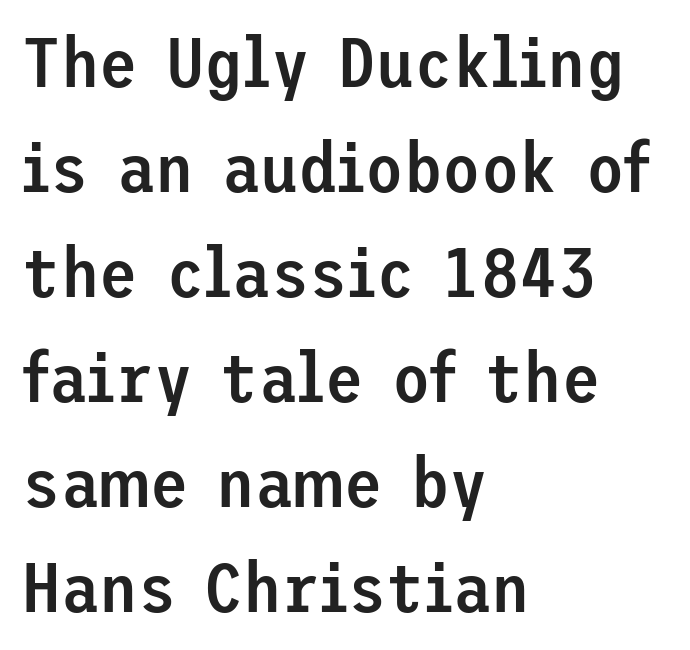
Short and long lines alike share a common starting point at left. Does the lettering tilt? It doesn't — this is upright. Letter spacing: default. Just letters on the line, the space beneath them empty. Summary of vertical rhythm: regular, with standard interline spacing.
